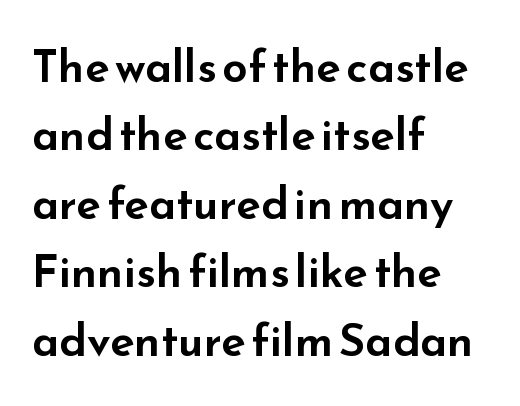
The font family rendered here belongs to the sans-serif group. Note the varied advance widths — an 'i' is clearly narrower than an 'm'. The leading is moderate, giving the passage an even texture. In CSS terms this would be text-align: left.
